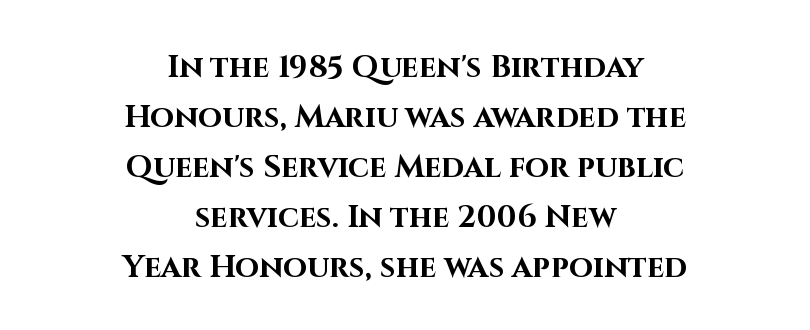
Q: Is the text bold? A: Yes.
Q: Is the text italic (slanted)? A: No, it is upright.
Q: Is the typeface a serif or a sans-serif typeface? A: Sans-serif.
Q: Is the text underlined? A: No.
Q: How is the paragraph aligned? A: Centered.
Q: Is the spacing between letters normal or unusually wide? A: Normal.
Q: Is the spacing between lines tight, normal or loose? A: Normal.
Q: Width (condensed, normal, or wide)? A: Normal.
Q: Stroke contrast? A: High.
Q: x-height? A: Large.
Q: Monospaced? A: No.
